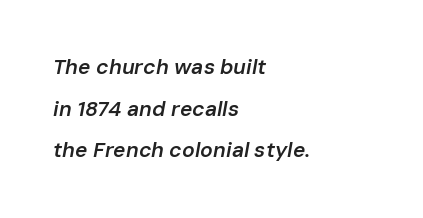
The image shows 21 px text type, italic (leaning right); set left-aligned, loose line spacing (1.98x), normal letter spacing, not underlined.
